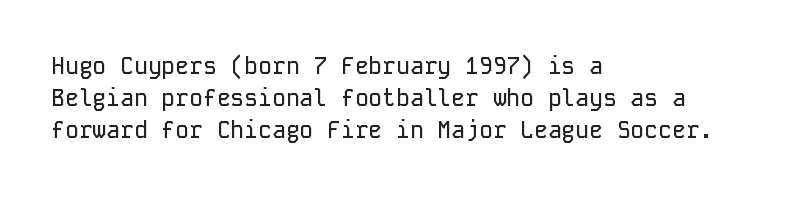
Does the leading feel generous? No, just average. The paragraph shown leans on its left margin. The string is rendered with underlining switched off. Here the glyphs are tracked normally, forming tight word shapes. The font's upright variant was chosen for this text.
